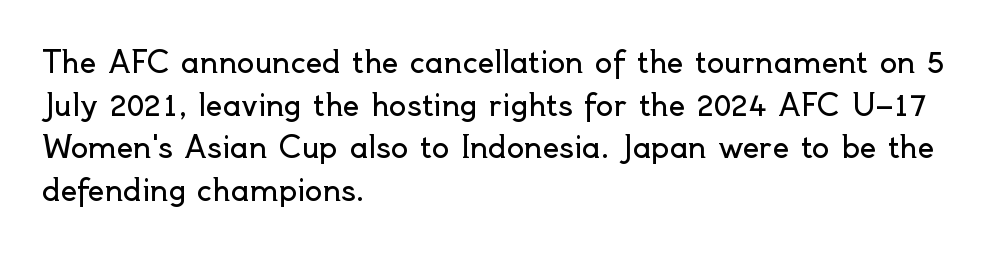
{"serif": "no", "italic": "no", "bold": "no", "weight": "regular", "width": "normal", "x_height": "small", "monospaced": "no", "underline": "no", "align": "left", "line_spacing": "normal", "line_spacing_ratio": 1.47, "letter_spacing": "normal", "letter_spacing_em": 0.0, "glyph_px": 29}
